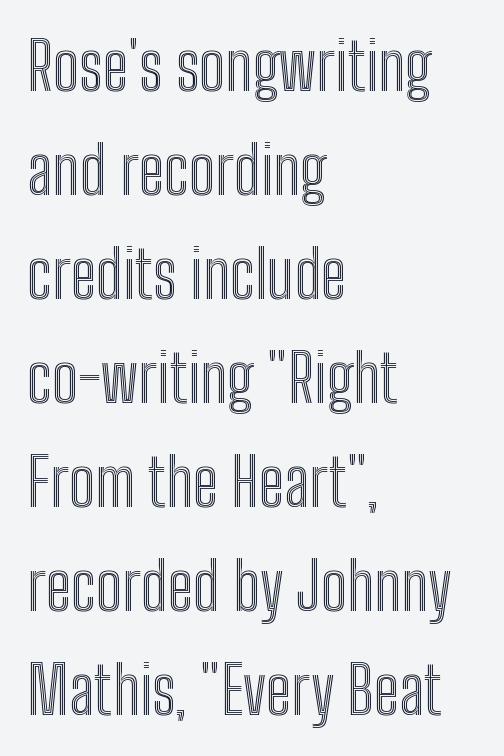
Is the letter spacing exaggerated? No — it looks like the ordinary default. The text block is weighted toward the left margin, trailing off unevenly rightward. Varying glyph widths throughout — classic text-font behaviour. Regarding leading, the lines here are spaced in the standard way. The lettering holds an erect, upright posture throughout.
